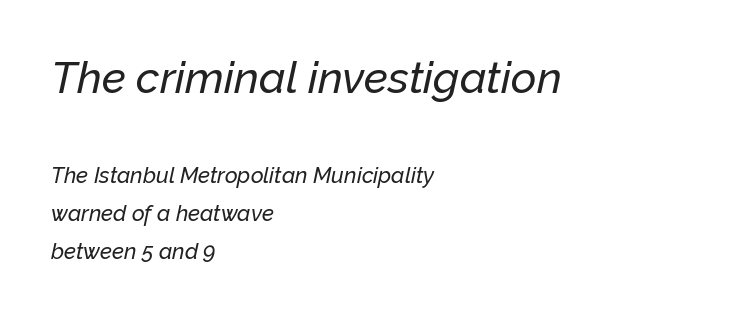
Glance below the letters and you will spot only blank space. Do the characters align in a grid? No, the font is proportional. The typography opts for an oblique posture over an upright one. Does the copy run flush right? No — it runs flush left. The face used here is rendered with its standard letterfit.
